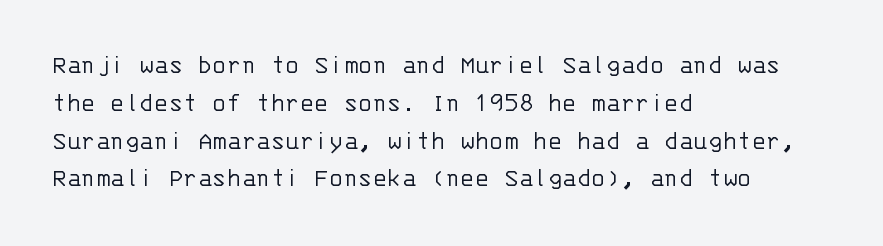
{"italic": "no", "bold": "no", "underline": "no", "align": "left", "line_spacing": "normal", "line_spacing_ratio": 1.4, "letter_spacing": "normal", "letter_spacing_em": 0.0, "glyph_px": 27}
